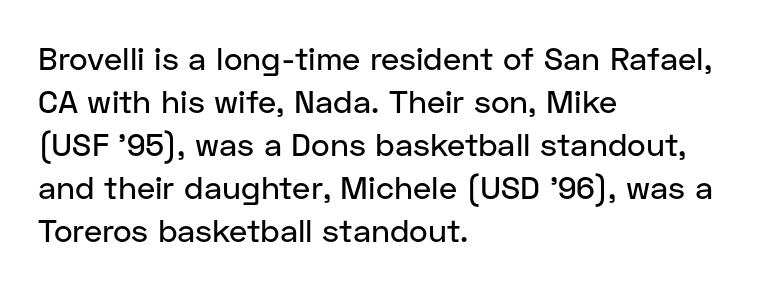
The letters stand straight up with perfectly vertical stems. Compared with typical paragraphs, the rows here are spaced about the same. Reading down the block, your eye returns to a fixed left position each line. Check where the strokes stop: nothing finishes them off — pure sans. Words appear dense and cohesive because spacing is normal.
